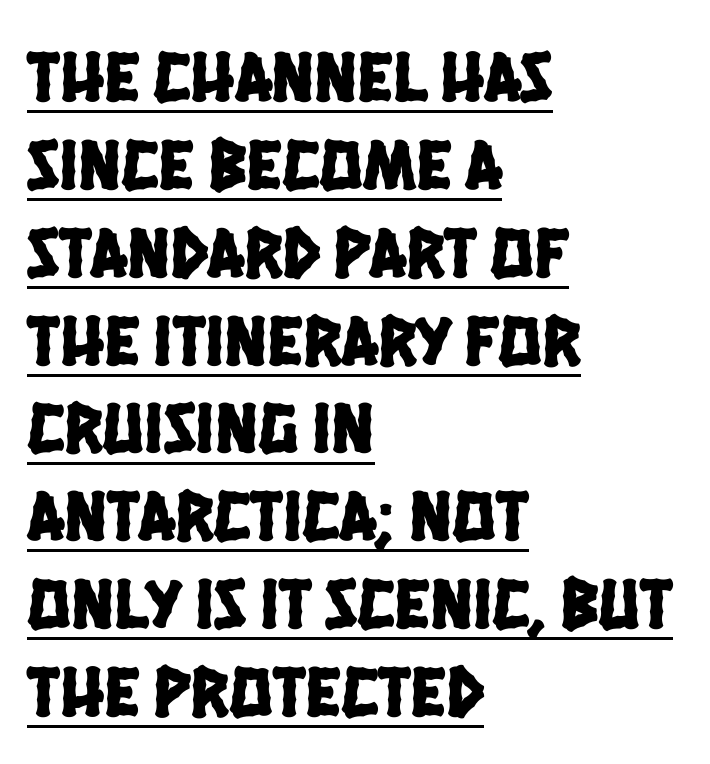
The face used here is proportionally spaced, like ordinary book or web type. The passage shown is underscored from start to finish. You can tell from the bare stems that sans-serif type was used. These lines are set flush left with a ragged right edge. You could call the tracking neutral — neither tight nor loose.
